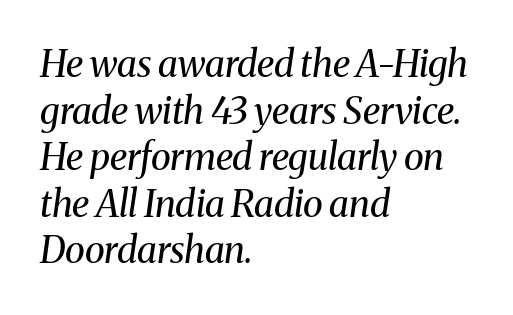
The image shows 37 px regular-weight serif type, italic (leaning right); set left-aligned, normal line spacing (1.26x), normal letter spacing, not underlined; medium stroke contrast and a medium x-height.
